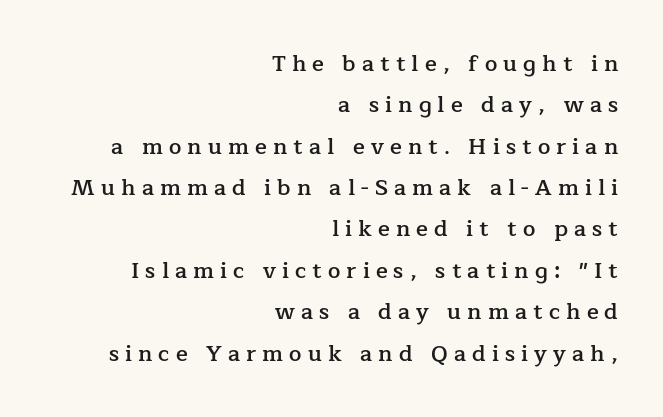
Q: Is the text bold? A: Semi-bold.
Q: Is the text italic (slanted)? A: No, it is upright.
Q: Is the text underlined? A: No.
Q: How is the paragraph aligned? A: Right-aligned.
Q: Is the spacing between letters normal or unusually wide? A: Unusually wide.
